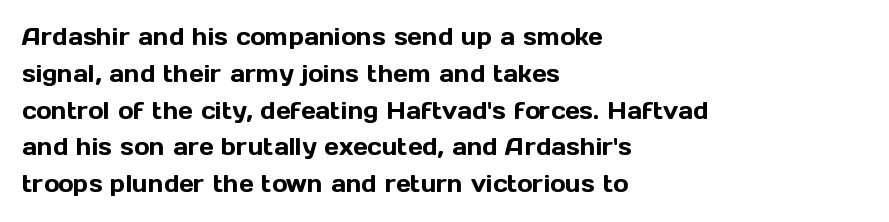
{"italic": "no", "underline": "no", "align": "left", "line_spacing": "normal", "line_spacing_ratio": 1.6, "letter_spacing": "normal", "letter_spacing_em": 0.0, "glyph_px": 23}
